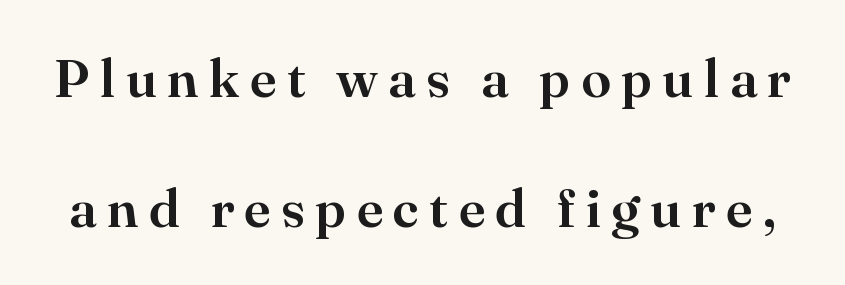
The image shows 54 px serif type, upright; set loose line spacing (2.4x), not underlined; high stroke contrast and a small x-height.
